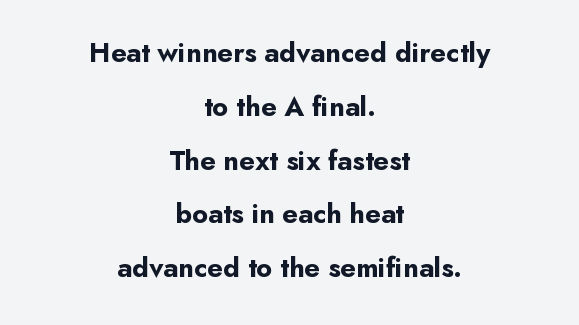
This sample has the flowing, uneven cadence of proportional lettering. A typesetter would label this face a sans. What's the leading like? Stretched, with rows far apart. Compared with a flush-left layout, this one balances lines on the center instead. How heavy is the stroke? Heavy — this is a bold. The letters sit at their default tracking, neither squeezed nor spread.
